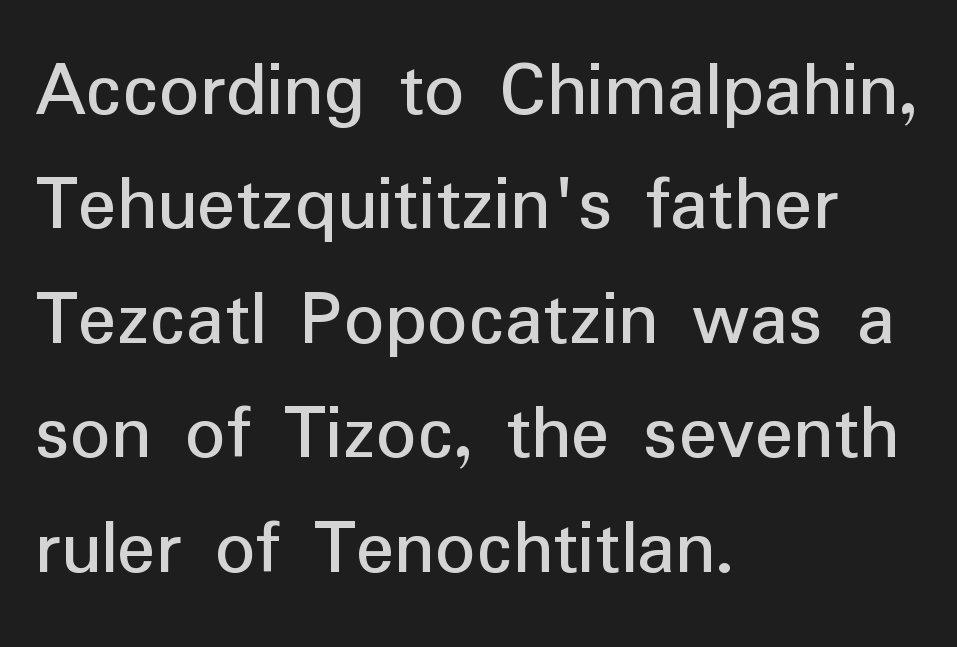
Q: Is the text italic (slanted)? A: No, it is upright.
Q: Is the typeface a serif or a sans-serif typeface? A: Sans-serif.
Q: Is the text underlined? A: No.
Q: How is the paragraph aligned? A: Left-aligned.
Q: Is the spacing between letters normal or unusually wide? A: Normal.
Q: Is the spacing between lines tight, normal or loose? A: Normal.
Q: Width (condensed, normal, or wide)? A: Normal.
Q: Stroke contrast? A: Low.
Q: x-height? A: Medium.
Q: Monospaced? A: No.
